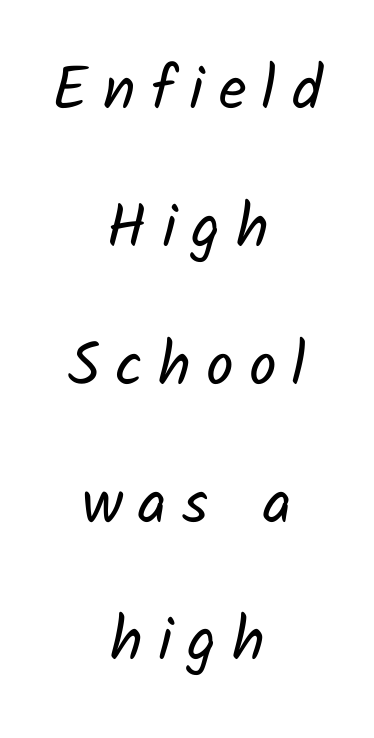
{"serif": "no", "bold": "no", "weight": "regular", "width": "normal", "stroke_contrast": "low", "x_height": "medium", "monospaced": "no", "underline": "no", "align": "center", "line_spacing": "loose", "line_spacing_ratio": 2.26, "letter_spacing": "wide", "letter_spacing_em": 0.25, "glyph_px": 61}
